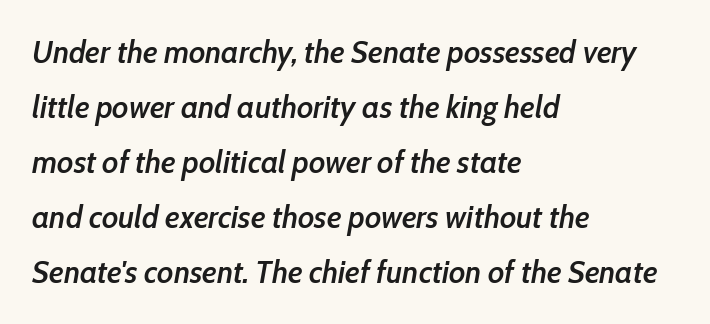
The image shows 32 px semibold, condensed type, italic (leaning right); set left-aligned, line spacing 1.72x, normal letter spacing, not underlined; low stroke contrast and a medium x-height.
